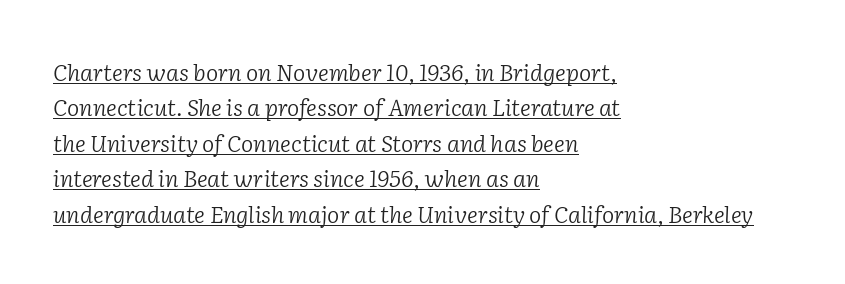
Does a line run under the words? Yes, clearly. Visually the block forms a straight wall on the left and a jagged coastline on the right. The specimen reads as italic at a glance. Observe the ordinary spacing: letters are neighbours, not strangers. Rows of type keep a routine distance in the vertical direction. Vertical stems look standard width or narrower in stroke.
